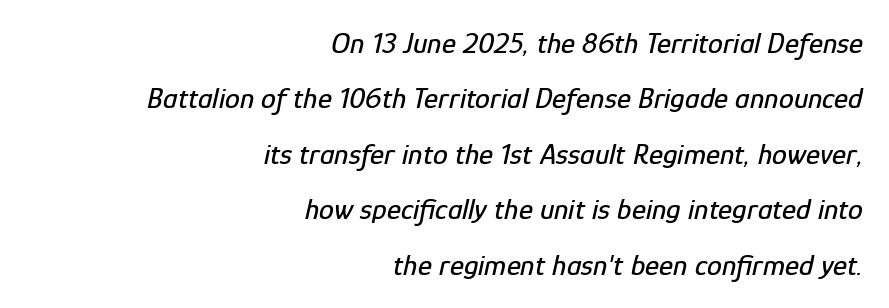
The gaps between neighbouring characters are ordinary and unremarkable. This rendering uses right alignment, leaving the left contour irregular. The string is rendered with underlining switched off. Style check: oblique. These lines are rendered in a variable-pitch font.
